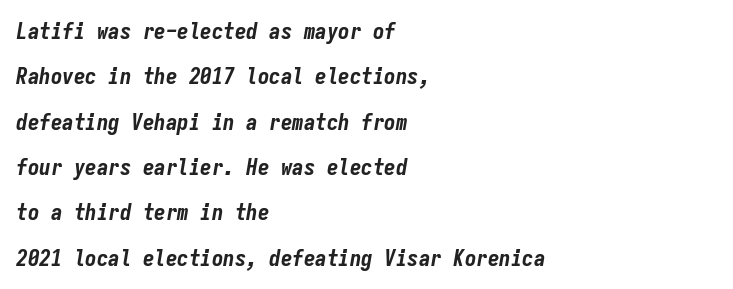
The image shows 23 px bold type, italic (leaning right); set left-aligned, loose line spacing (1.97x), normal letter spacing, not underlined.
